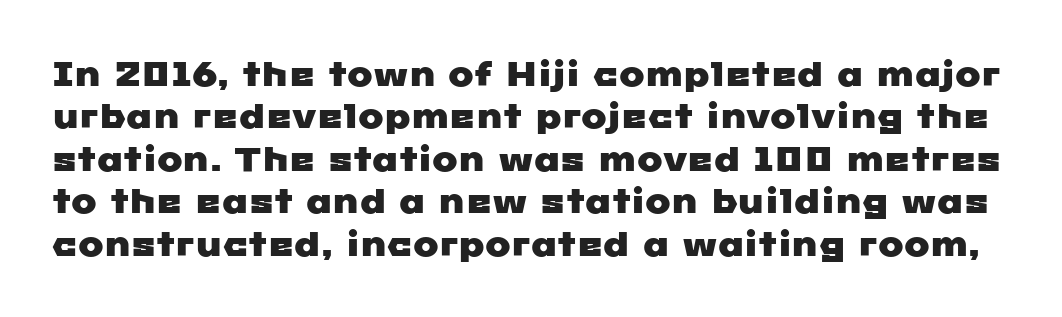
The image shows 34 px wide sans-serif type; set normal line spacing (1.25x), normal letter spacing, not underlined; low stroke contrast and a medium x-height.
